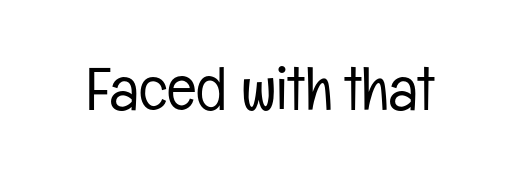
Q: Is the text bold? A: No.
Q: Is the text italic (slanted)? A: No, it is upright.
Q: Is the typeface a serif or a sans-serif typeface? A: Sans-serif.
Q: Is the text underlined? A: No.
Q: Is the spacing between letters normal or unusually wide? A: Normal.
Q: Width (condensed, normal, or wide)? A: Condensed.
Q: Stroke contrast? A: Low.
Q: x-height? A: Medium.
Q: Monospaced? A: No.
